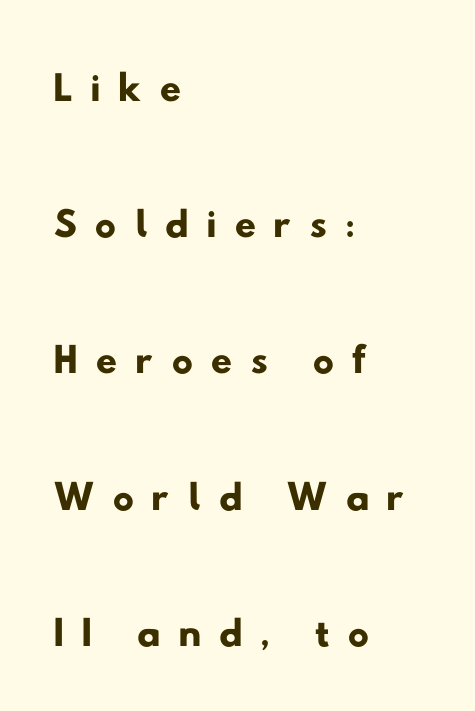
Q: Is the typeface a serif or a sans-serif typeface? A: Sans-serif.
Q: Is the text underlined? A: No.
Q: How is the paragraph aligned? A: Left-aligned.
Q: Is the spacing between letters normal or unusually wide? A: Unusually wide.
Q: Is the spacing between lines tight, normal or loose? A: Loose.
Q: Width (condensed, normal, or wide)? A: Wide.
Q: Stroke contrast? A: Low.
Q: x-height? A: Small.
Q: Monospaced? A: No.
